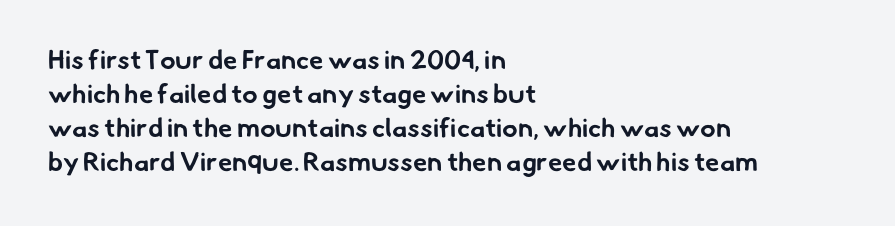
The image shows 26 px bold type; set left-aligned, normal line spacing (1.31x), normal letter spacing, not underlined.
